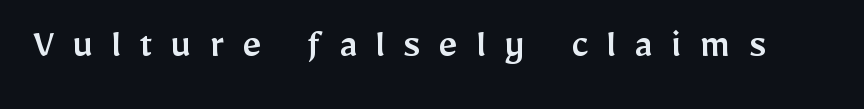
Q: Is the text italic (slanted)? A: No, it is upright.
Q: Is the typeface a serif or a sans-serif typeface? A: Sans-serif.
Q: Is the text underlined? A: No.
Q: Is the spacing between letters normal or unusually wide? A: Unusually wide.
Q: Width (condensed, normal, or wide)? A: Normal.
Q: Stroke contrast? A: Low.
Q: x-height? A: Medium.
Q: Monospaced? A: No.
